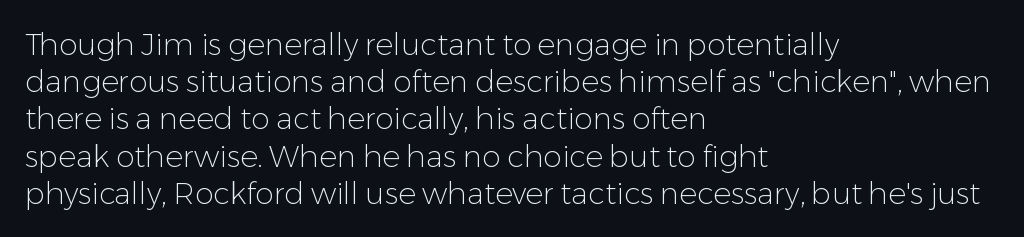
Each line starts at the same left margin while the right side varies. These lines keep a tight, regular rhythm from letter to letter. Note the varied advance widths — an 'i' is clearly narrower than an 'm'. The typesetting does not lean heavy: it is not bold. Rule under the text: the space is simply empty. Letterform terminals end flat and unadorned throughout the passage.
